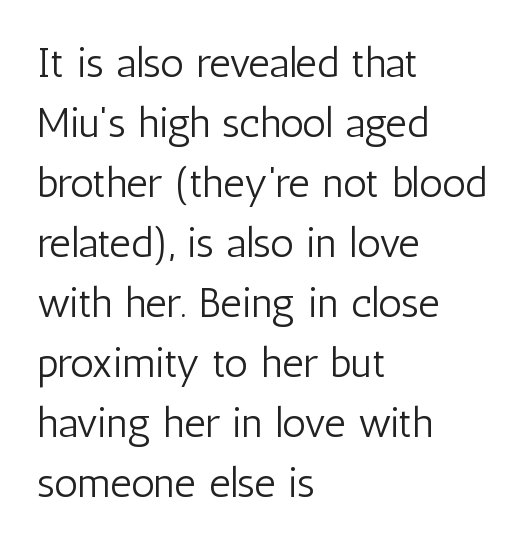
Check under the words: just untouched page. Whoever set this chose a conventional vertical rhythm. You could call the tracking neutral — neither tight nor loose. Visually the block forms a straight wall on the left and a jagged coastline on the right. The lettering holds an erect, upright posture throughout. Think of a printed novel: that variable character pitch is what you see here.
